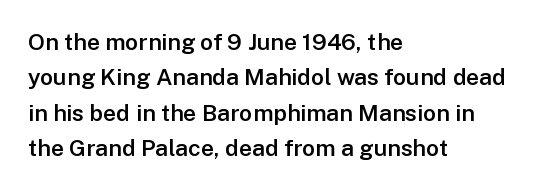
The image shows 23 px text type, upright; set left-aligned, normal line spacing (1.54x), normal letter spacing, not underlined.
